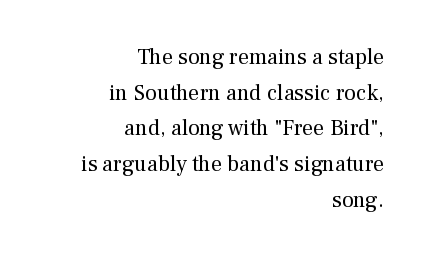
These lines stack with their right ends in a neat column. How are the letters spaced? Ordinarily, with no added tracking. Has an underline been added? It has not. Stroke mass is kept to a normal reading level or below. The rows are spaced the way most documents space them. You can tell it's not italic because the verticals are truly vertical.
